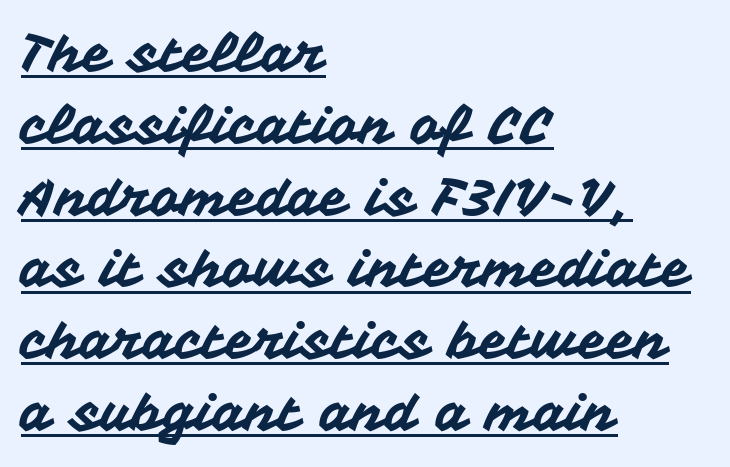
These lines stack with their left ends in a neat column. Think of a printed novel: that variable character pitch is what you see here. This is sans-serif lettering, the kind often seen on screens and signage. Successive baselines arrive at the customary interval. You could call the tracking neutral — neither tight nor loose.
